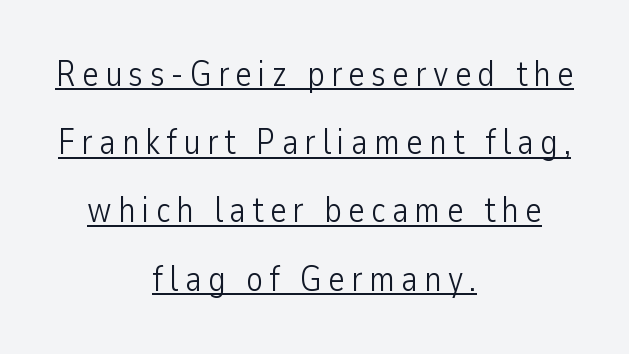
{"serif": "no", "italic": "no", "bold": "no", "weight": "light", "width": "condensed", "stroke_contrast": "low", "x_height": "medium", "monospaced": "no", "underline": "yes", "align": "center", "line_spacing": "loose", "line_spacing_ratio": 1.95, "glyph_px": 35}
